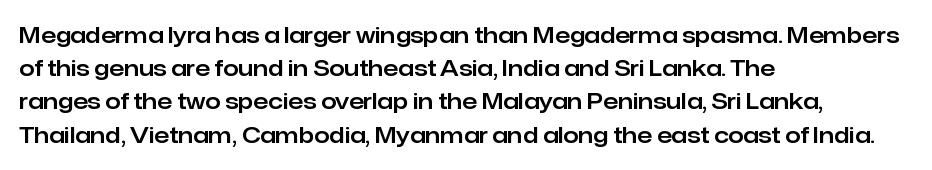
The image shows 22 px text type, upright; set left-aligned, normal line spacing (1.51x), normal letter spacing, not underlined.
